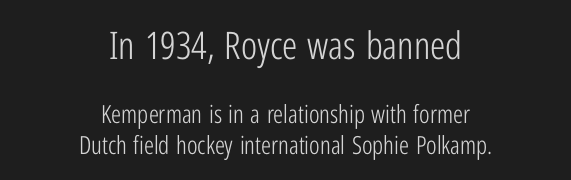
The image shows 38 px light, condensed sans-serif type, upright; set centered, line spacing 1.24x, normal letter spacing, not underlined; the first (top) block is 1.52x larger; low stroke contrast and a medium x-height.
